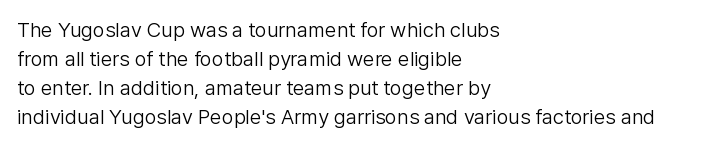
Letters rest on an invisible, unmarked baseline. Heaviness? Minimal to ordinary, like unemphasized prose. The rendering anchors every line to the left-hand side. The line-height multiplier appears to be the usual default.
